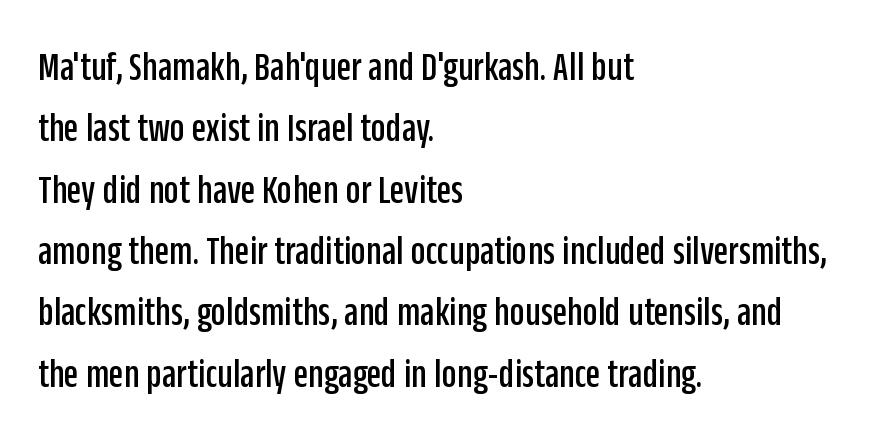
{"serif": "no", "italic": "no", "width": "condensed", "stroke_contrast": "low", "x_height": "large", "monospaced": "no", "underline": "no", "align": "left", "line_spacing": "normal", "line_spacing_ratio": 1.46, "letter_spacing": "normal", "letter_spacing_em": 0.0, "glyph_px": 42}
